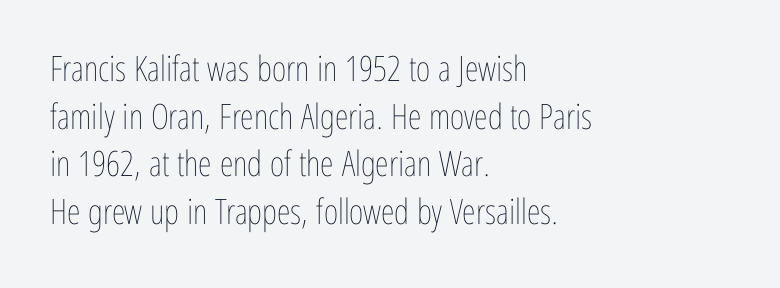
{"italic": "no", "bold": "no", "weight": "thin", "width": "condensed", "stroke_contrast": "low", "x_height": "medium", "monospaced": "no", "underline": "no", "align": "left", "line_spacing": "normal", "line_spacing_ratio": 1.36, "letter_spacing": "normal", "letter_spacing_em": 0.0, "glyph_px": 35}
